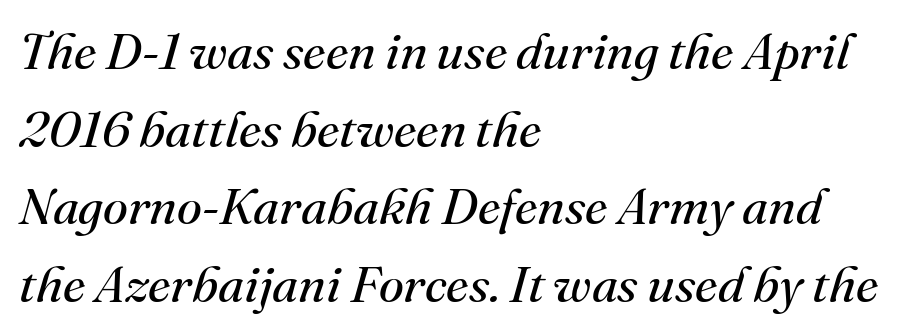
Line beginnings align vertically; line endings do not. Characters follow at the spacing the type designer built in. The face used here is seriffed, in the tradition of book romans. The space directly below the letters is spotless. On a weight scale, this lands at 450 or below.
